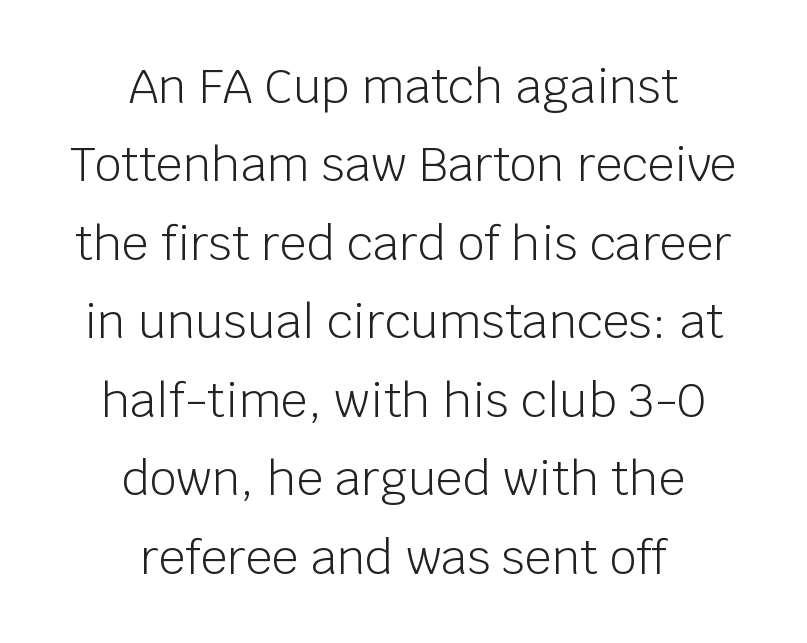
{"serif": "no", "italic": "no", "bold": "no", "weight": "light", "width": "normal", "stroke_contrast": "low", "x_height": "large", "monospaced": "no", "underline": "no", "align": "center", "line_spacing": "normal", "line_spacing_ratio": 1.67, "letter_spacing": "normal", "letter_spacing_em": 0.0, "glyph_px": 47}
